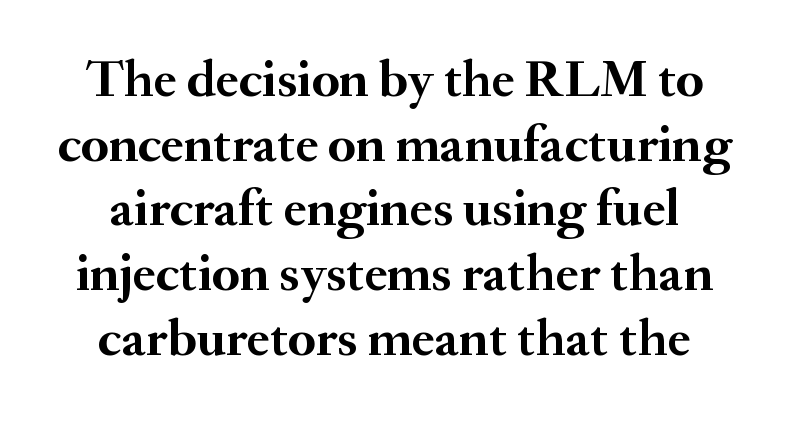
The image shows 53 px semibold serif type, upright; set line spacing 1.22x, normal letter spacing, not underlined; medium stroke contrast and a small x-height.
